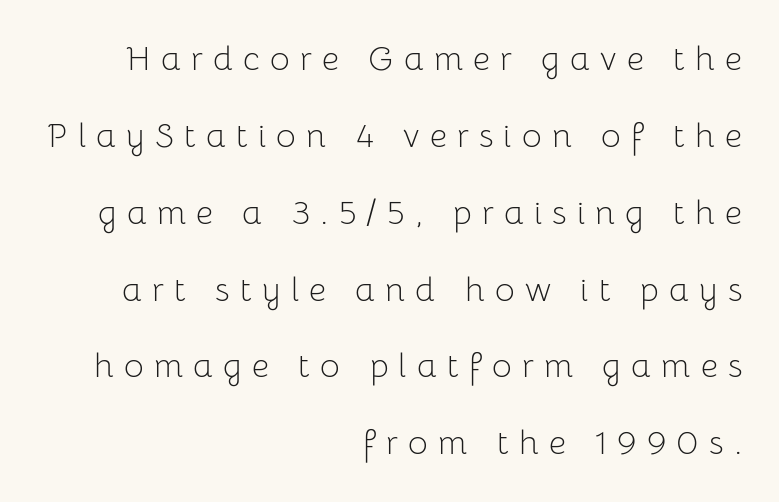
Q: Is the text bold? A: No.
Q: Is the text italic (slanted)? A: No, it is upright.
Q: Is the typeface a serif or a sans-serif typeface? A: Sans-serif.
Q: Is the text underlined? A: No.
Q: How is the paragraph aligned? A: Right-aligned.
Q: Is the spacing between letters normal or unusually wide? A: Unusually wide.
Q: Is the spacing between lines tight, normal or loose? A: Loose.
Q: Width (condensed, normal, or wide)? A: Normal.
Q: Stroke contrast? A: Low.
Q: x-height? A: Medium.
Q: Monospaced? A: No.
